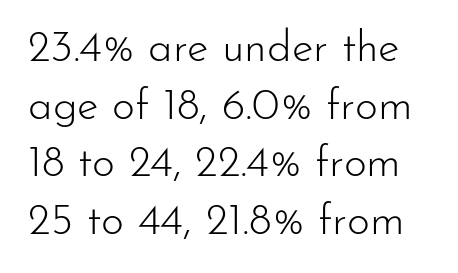
Q: Is the text bold? A: No.
Q: Is the text italic (slanted)? A: No, it is upright.
Q: Is the typeface a serif or a sans-serif typeface? A: Sans-serif.
Q: Is the text underlined? A: No.
Q: Is the spacing between letters normal or unusually wide? A: Normal.
Q: Is the spacing between lines tight, normal or loose? A: Normal.
Q: Width (condensed, normal, or wide)? A: Normal.
Q: Stroke contrast? A: Low.
Q: x-height? A: Small.
Q: Monospaced? A: No.
